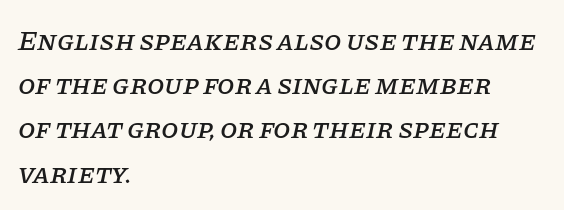
The image shows 28 px serif type, italic (leaning right); set left-aligned, normal line spacing (1.58x), normal letter spacing, not underlined; low stroke contrast and a large x-height.
